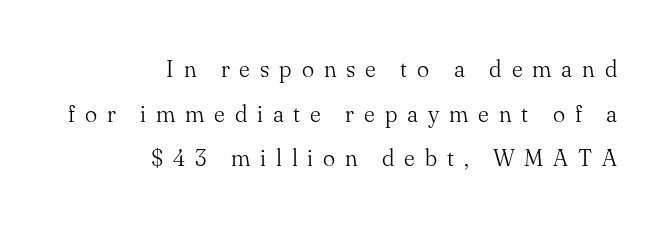
The image shows 23 px text type, upright; set right-aligned, loose line spacing (1.94x), unusually wide letter spacing (+0.43 em), not underlined.
